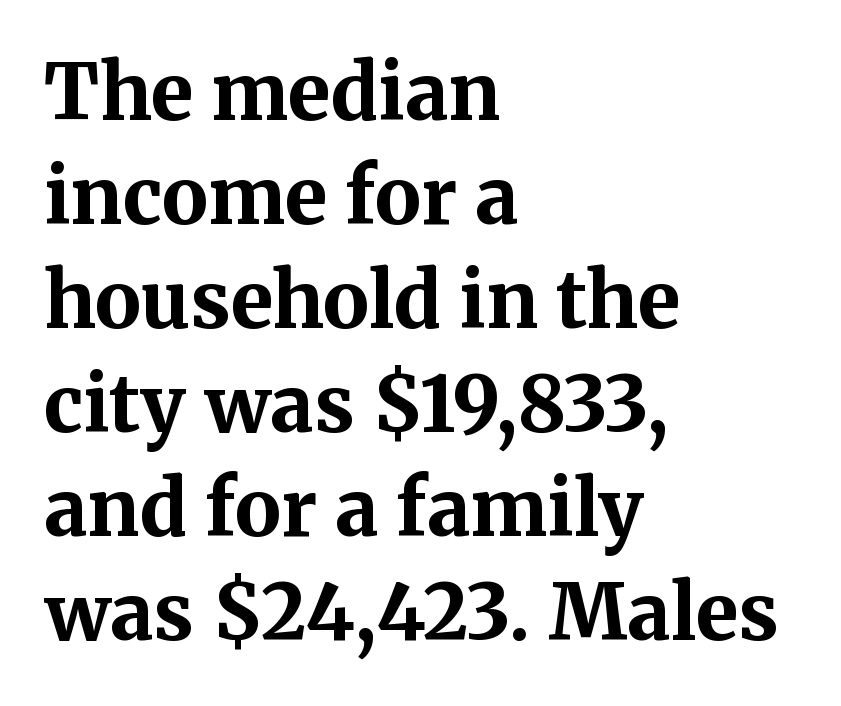
{"serif": "yes", "italic": "no", "bold": "yes", "weight": "bold", "width": "normal", "stroke_contrast": "medium", "x_height": "medium", "monospaced": "no", "underline": "no", "align": "left", "line_spacing": "normal", "line_spacing_ratio": 1.35, "letter_spacing": "normal", "letter_spacing_em": 0.0, "glyph_px": 77}
